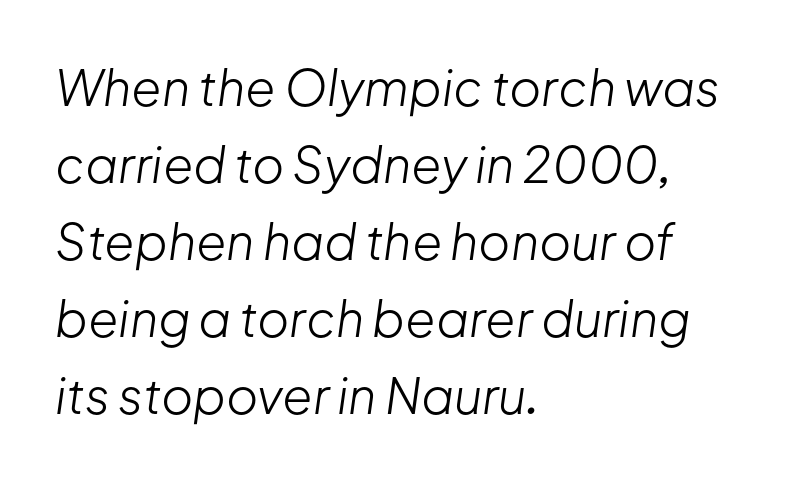
Just letters on the line, the space beneath them empty. No extra tracking has been applied to these lines. The space between consecutive lines is moderate. A light-to-regular cut is what we see here. If you drew a ruler down the left edge, every line would touch it. The rendering uses natural spacing where letterforms have individual widths.
